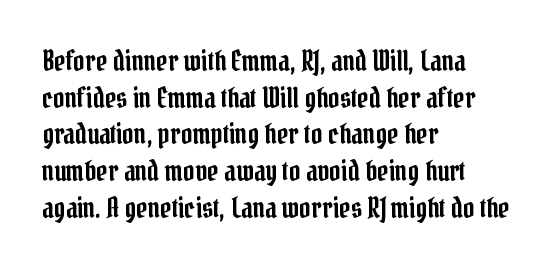
The letters stand upright; this is a roman face. In terms of letterspacing, this is plain default setting. Does the type have serifs? Yes, each stem ends in a small foot. Successive baselines arrive at the customary interval.
